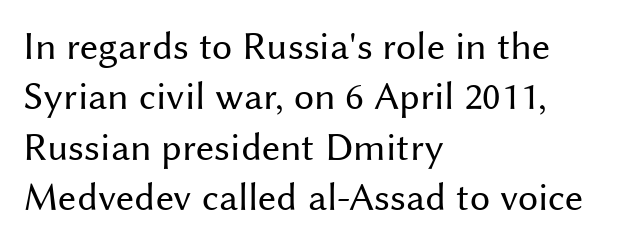
Q: Is the text bold? A: No.
Q: Is the text italic (slanted)? A: No, it is upright.
Q: Is the typeface a serif or a sans-serif typeface? A: Sans-serif.
Q: Is the text underlined? A: No.
Q: How is the paragraph aligned? A: Left-aligned.
Q: Is the spacing between letters normal or unusually wide? A: Normal.
Q: Is the spacing between lines tight, normal or loose? A: Normal.
Q: Width (condensed, normal, or wide)? A: Normal.
Q: Stroke contrast? A: Medium.
Q: x-height? A: Medium.
Q: Monospaced? A: No.
